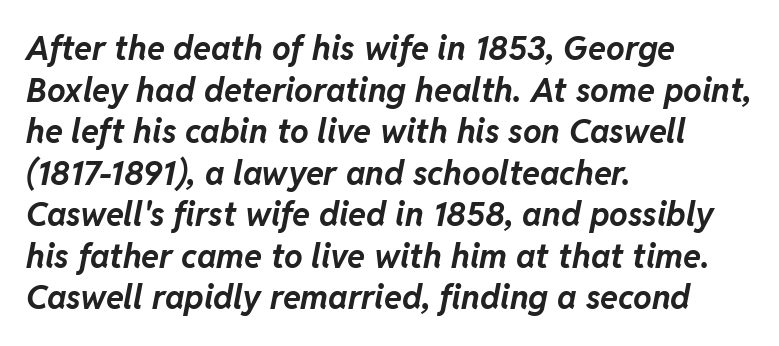
{"italic": "yes", "lean": "right", "slant_degrees": 11, "bold": "yes", "weight": "bold", "width": "normal", "stroke_contrast": "low", "x_height": "medium", "monospaced": "no", "underline": "no", "align": "left", "line_spacing": "normal", "line_spacing_ratio": 1.26, "letter_spacing": "normal", "letter_spacing_em": 0.0, "glyph_px": 33}
